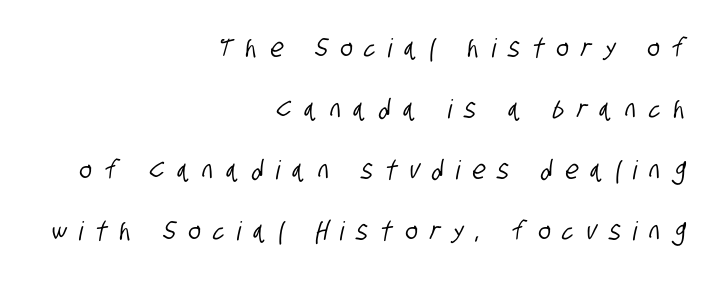
The image shows 26 px text type; set right-aligned, loose line spacing (2.35x), unusually wide letter spacing (+0.49 em), not underlined.
